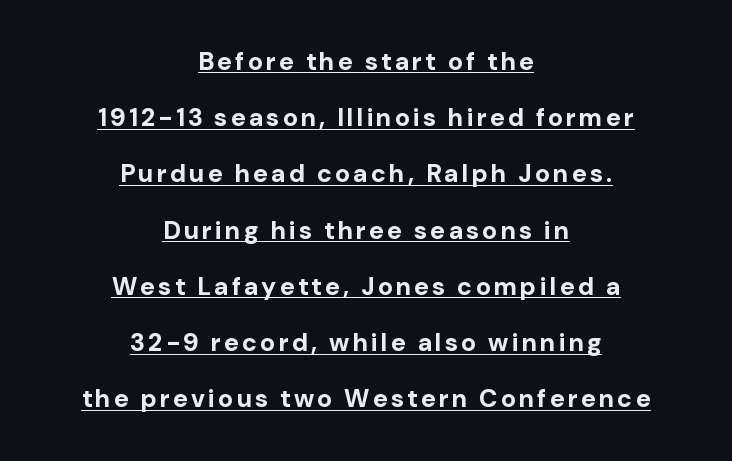
Typographic density is high because the face is bold. These lines are centered, leaving both edges ragged. Unlike italic type, these characters show no tilt at all. You could fit nearly another row in the gap between these rows.
